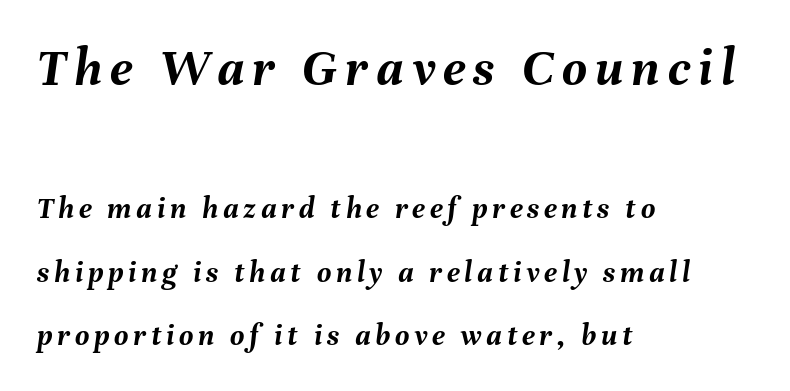
The image shows 54 px semibold type, italic (leaning right); set left-aligned, loose line spacing (2.04x), not underlined; the first (top) block is 1.74x larger; medium stroke contrast and a medium x-height.
